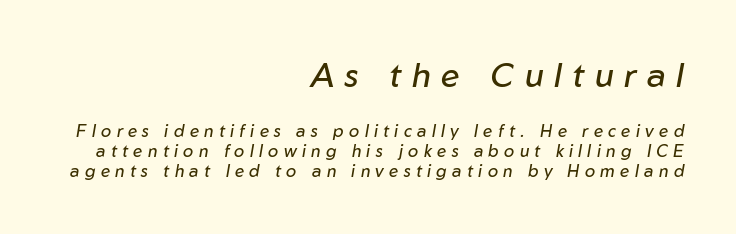
Heaviness? Minimal to ordinary, like unemphasized prose. Decoration check: the copy has no underline. The rag falls on the left side of this text block. The passage shown has open, widely tracked lettering throughout.
